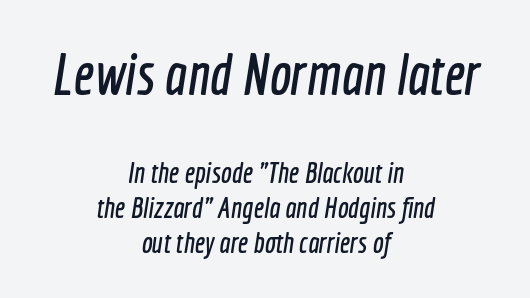
{"serif": "no", "width": "condensed", "x_height": "medium", "monospaced": "no", "underline": "no", "align": "center", "line_spacing_ratio": 1.2, "letter_spacing": "normal", "letter_spacing_em": 0.0, "larger_block": "first", "size_ratio": 2.0, "glyph_px": 58}
